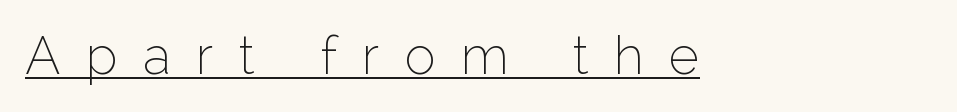
Q: Is the text bold? A: No.
Q: Is the text italic (slanted)? A: No, it is upright.
Q: Is the typeface a serif or a sans-serif typeface? A: Sans-serif.
Q: Is the text underlined? A: Yes.
Q: How is the paragraph aligned? A: Left-aligned.
Q: Is the spacing between letters normal or unusually wide? A: Unusually wide.
Q: Width (condensed, normal, or wide)? A: Normal.
Q: Stroke contrast? A: Low.
Q: x-height? A: Medium.
Q: Monospaced? A: No.
